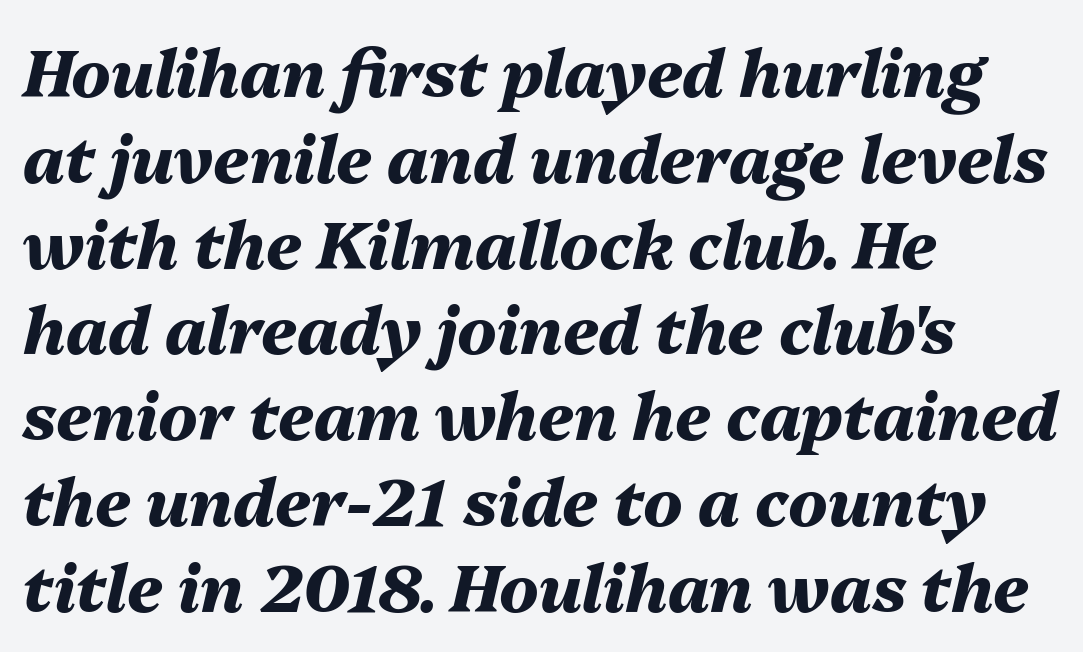
The image shows 65 px heavy type, italic (leaning right); set left-aligned, normal line spacing (1.32x), normal letter spacing, not underlined; medium stroke contrast and a medium x-height.
